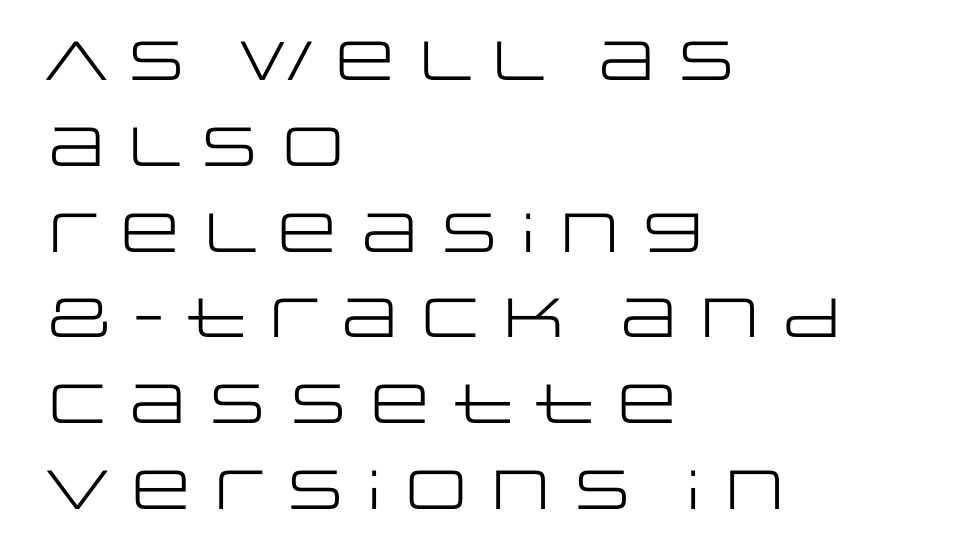
The image shows 55 px regular-weight, wide sans-serif type, upright; set left-aligned, normal line spacing (1.56x), normal letter spacing, not underlined; low stroke contrast and a large x-height.
